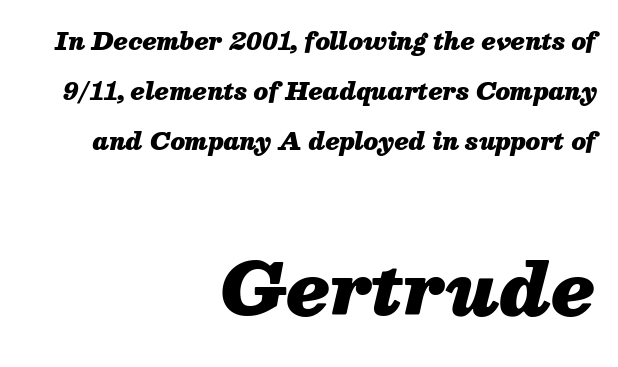
Caption: upper text group reduced, lower text group enlarged. This sample has the flowing, uneven cadence of proportional lettering. Quick note: interline space is abundant. You can tell it's italic because the verticals aren't actually vertical. Unmarked baselines from the first word to the last. The font is running at its bold setting.
